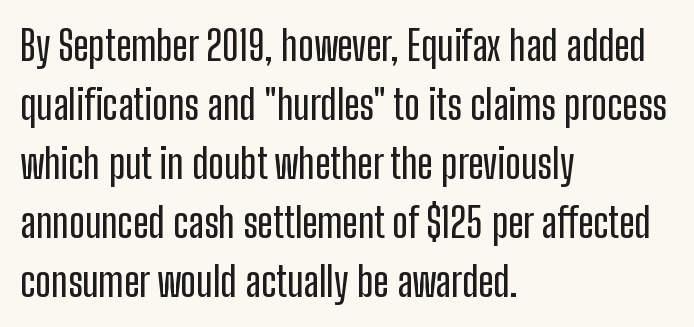
{"serif": "no", "italic": "no", "width": "condensed", "stroke_contrast": "low", "x_height": "medium", "monospaced": "no", "underline": "no", "align": "left", "line_spacing": "normal", "line_spacing_ratio": 1.44, "letter_spacing": "normal", "letter_spacing_em": 0.0, "glyph_px": 41}
